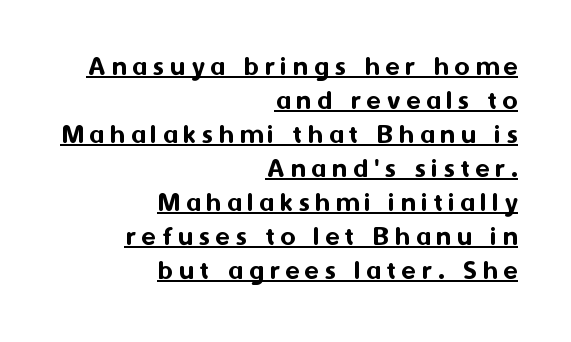
Q: Is the text italic (slanted)? A: No, it is upright.
Q: Is the typeface a serif or a sans-serif typeface? A: Sans-serif.
Q: Is the text underlined? A: Yes.
Q: How is the paragraph aligned? A: Right-aligned.
Q: Is the spacing between letters normal or unusually wide? A: Unusually wide.
Q: Width (condensed, normal, or wide)? A: Normal.
Q: Stroke contrast? A: Medium.
Q: x-height? A: Medium.
Q: Monospaced? A: No.
